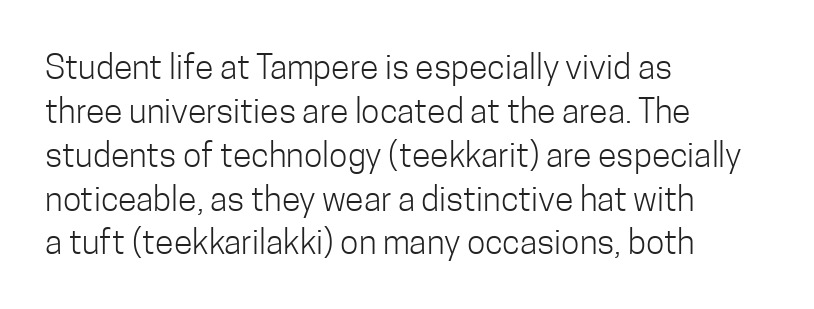
Q: Is the text bold? A: No.
Q: Is the text italic (slanted)? A: No, it is upright.
Q: Is the typeface a serif or a sans-serif typeface? A: Sans-serif.
Q: Is the text underlined? A: No.
Q: How is the paragraph aligned? A: Left-aligned.
Q: Is the spacing between letters normal or unusually wide? A: Normal.
Q: Is the spacing between lines tight, normal or loose? A: Normal.
Q: Width (condensed, normal, or wide)? A: Condensed.
Q: Stroke contrast? A: Low.
Q: x-height? A: Medium.
Q: Monospaced? A: No.
